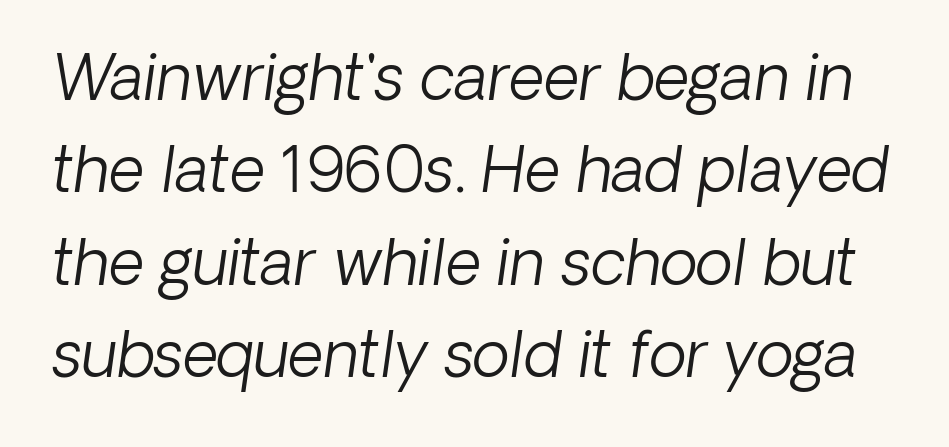
{"italic": "yes", "lean": "right", "slant_degrees": 8, "bold": "no", "weight": "light", "width": "normal", "stroke_contrast": "low", "x_height": "medium", "monospaced": "no", "underline": "no", "line_spacing": "normal", "line_spacing_ratio": 1.49, "letter_spacing": "normal", "letter_spacing_em": 0.0, "glyph_px": 62}
